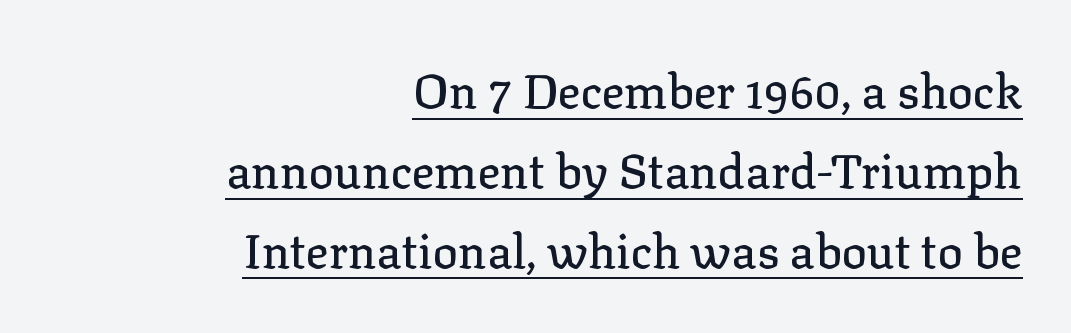
Q: Is the text italic (slanted)? A: No, it is upright.
Q: Is the typeface a serif or a sans-serif typeface? A: Serif.
Q: Is the text underlined? A: Yes.
Q: How is the paragraph aligned? A: Right-aligned.
Q: Is the spacing between letters normal or unusually wide? A: Normal.
Q: Is the spacing between lines tight, normal or loose? A: Normal.
Q: Width (condensed, normal, or wide)? A: Normal.
Q: Stroke contrast? A: Low.
Q: x-height? A: Medium.
Q: Monospaced? A: No.
